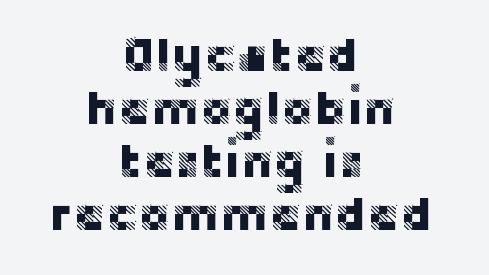
{"serif": "no", "italic": "no", "width": "normal", "stroke_contrast": "low", "x_height": "large", "monospaced": "no", "underline": "no", "align": "center", "line_spacing": "tight", "line_spacing_ratio": 1.08, "letter_spacing": "normal", "letter_spacing_em": 0.0, "glyph_px": 49}
